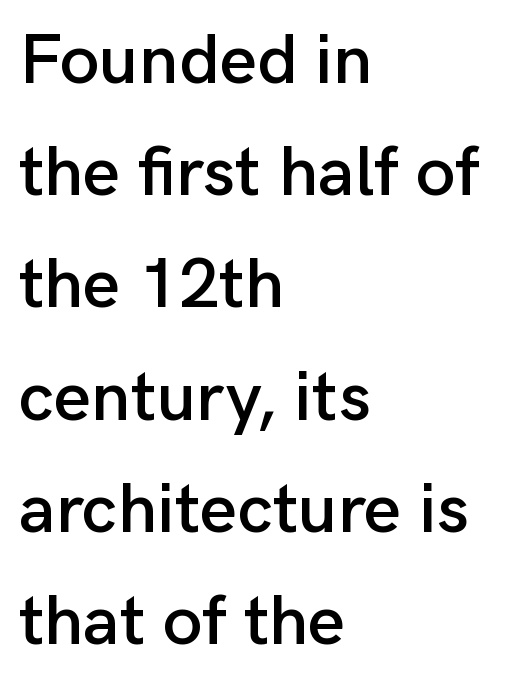
The image shows 71 px sans-serif type, upright; set left-aligned, normal line spacing (1.58x), normal letter spacing, not underlined; low stroke contrast and a medium x-height.
